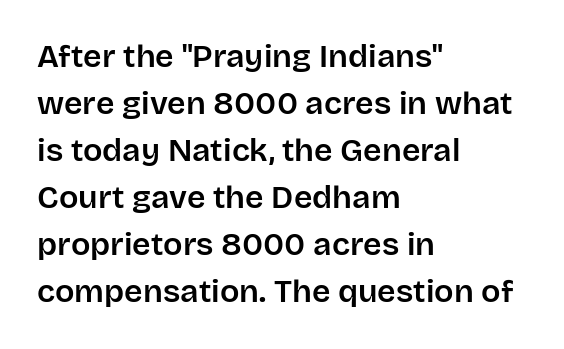
The image shows 32 px sans-serif type, upright; set left-aligned, normal line spacing (1.47x), normal letter spacing, not underlined; low stroke contrast and a large x-height.
